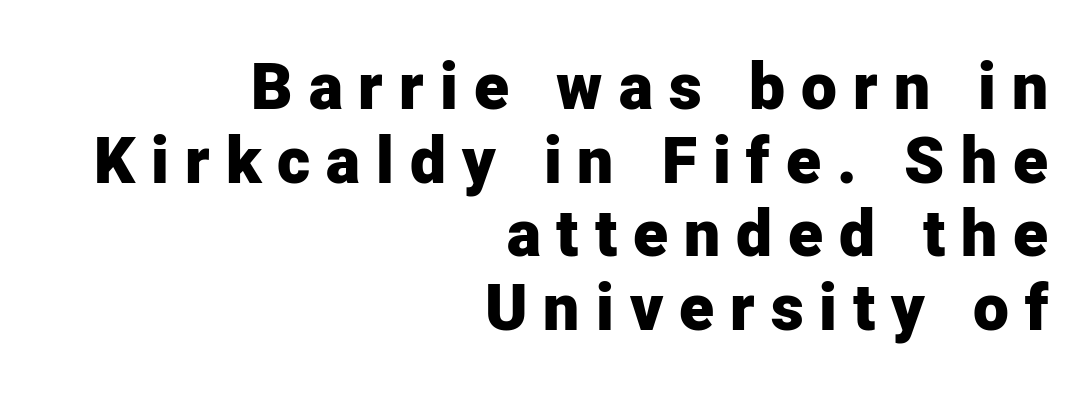
Q: Is the text bold? A: Yes.
Q: Is the text italic (slanted)? A: No, it is upright.
Q: Is the typeface a serif or a sans-serif typeface? A: Sans-serif.
Q: Is the text underlined? A: No.
Q: How is the paragraph aligned? A: Right-aligned.
Q: Is the spacing between letters normal or unusually wide? A: Unusually wide.
Q: Is the spacing between lines tight, normal or loose? A: Tight.
Q: Width (condensed, normal, or wide)? A: Normal.
Q: Stroke contrast? A: Low.
Q: x-height? A: Medium.
Q: Monospaced? A: No.
